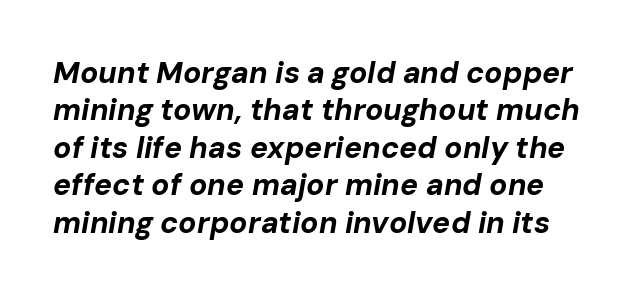
Q: Is the text bold? A: Yes.
Q: Is the text italic (slanted)? A: Yes, it leans right by about 10 degrees.
Q: Is the text underlined? A: No.
Q: Is the spacing between letters normal or unusually wide? A: Normal.
Q: Is the spacing between lines tight, normal or loose? A: Normal.
Q: Width (condensed, normal, or wide)? A: Normal.
Q: Stroke contrast? A: Low.
Q: x-height? A: Medium.
Q: Monospaced? A: No.
